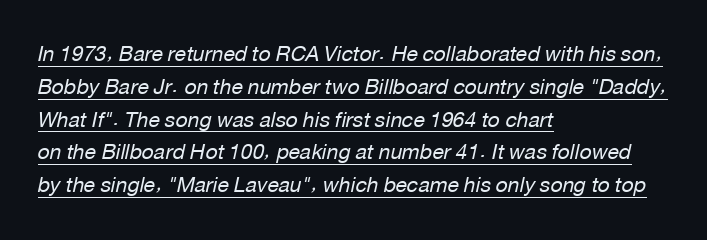
{"italic": "yes", "lean": "right", "slant_degrees": 12, "bold": "no", "underline": "yes", "align": "left", "line_spacing": "normal", "line_spacing_ratio": 1.56, "letter_spacing": "normal", "letter_spacing_em": 0.0, "glyph_px": 21}
